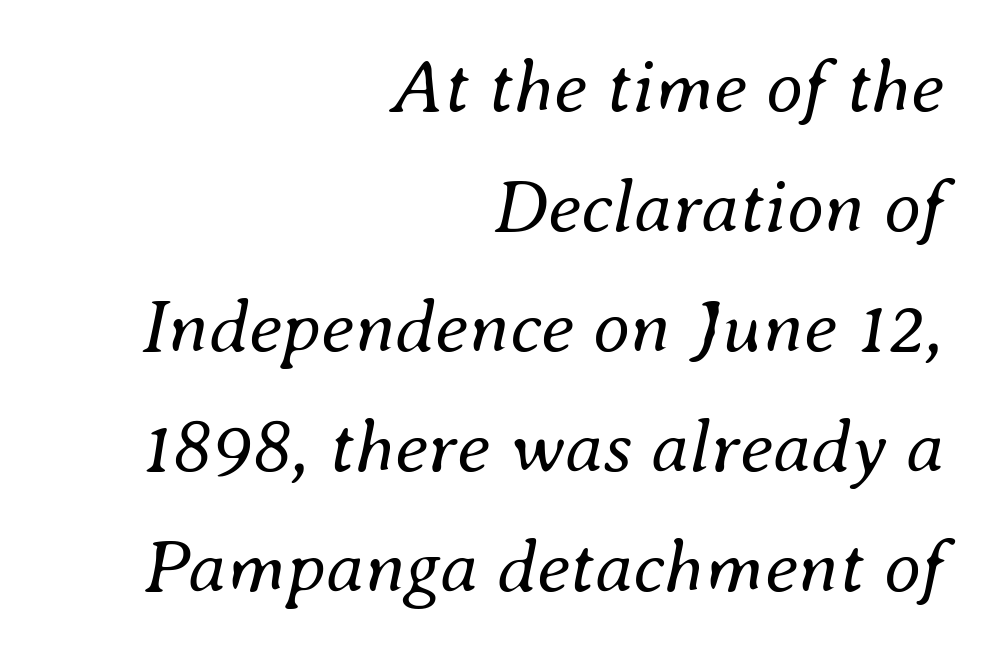
Glance below the letters and you will spot only blank space. Students, note that the glyphs here touch the page at normal intervals. The paragraph has a hard right edge and a soft left edge. Reading down the column, the eye jumps a familiar distance to each next line. The rendering uses natural spacing where letterforms have individual widths. Weight: regular or lighter.
